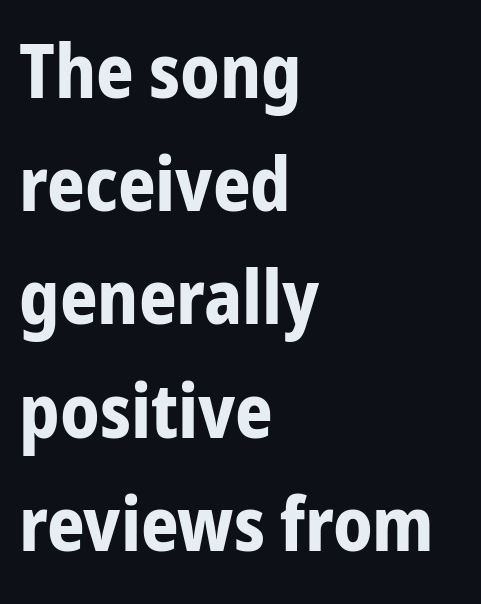
Q: Is the text bold? A: Yes.
Q: Is the text italic (slanted)? A: No, it is upright.
Q: Is the typeface a serif or a sans-serif typeface? A: Sans-serif.
Q: Is the text underlined? A: No.
Q: How is the paragraph aligned? A: Left-aligned.
Q: Is the spacing between letters normal or unusually wide? A: Normal.
Q: Is the spacing between lines tight, normal or loose? A: Normal.
Q: Width (condensed, normal, or wide)? A: Condensed.
Q: Stroke contrast? A: Low.
Q: x-height? A: Medium.
Q: Monospaced? A: No.
